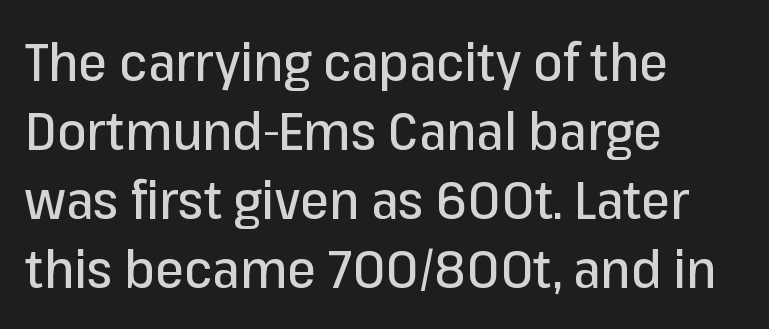
The rendering uses a moderate line-height, typical for paragraphs. Examine the stroke ends and you'll find no serifs. The lines in this sample share a left origin and differ only in where they stop. In terms of posture, this sample is upright. Here the designer chose a conventional face with non-uniform glyph widths.
